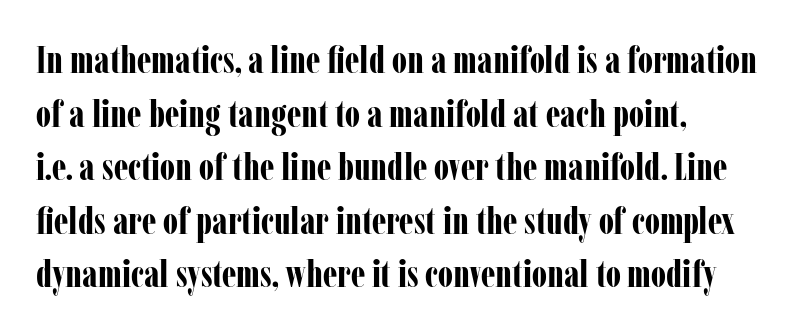
The image shows 38 px bold, condensed serif type, upright; set left-aligned, normal line spacing (1.41x), normal letter spacing, not underlined; low stroke contrast and a medium x-height.
